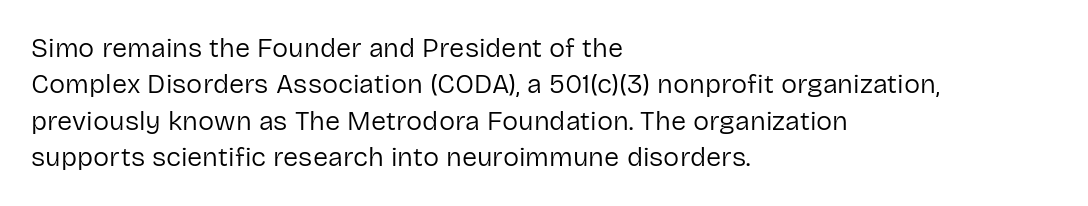
Q: Is the text bold? A: No.
Q: Is the text italic (slanted)? A: No, it is upright.
Q: Is the text underlined? A: No.
Q: How is the paragraph aligned? A: Left-aligned.
Q: Is the spacing between letters normal or unusually wide? A: Normal.
Q: Is the spacing between lines tight, normal or loose? A: Normal.
